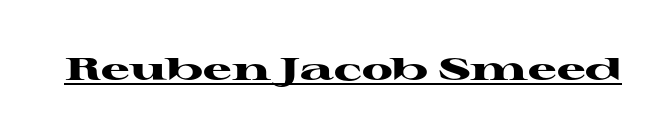
The image shows 32 px heavy, wide serif type, upright; set normal letter spacing, underlined; high stroke contrast and a medium x-height.
